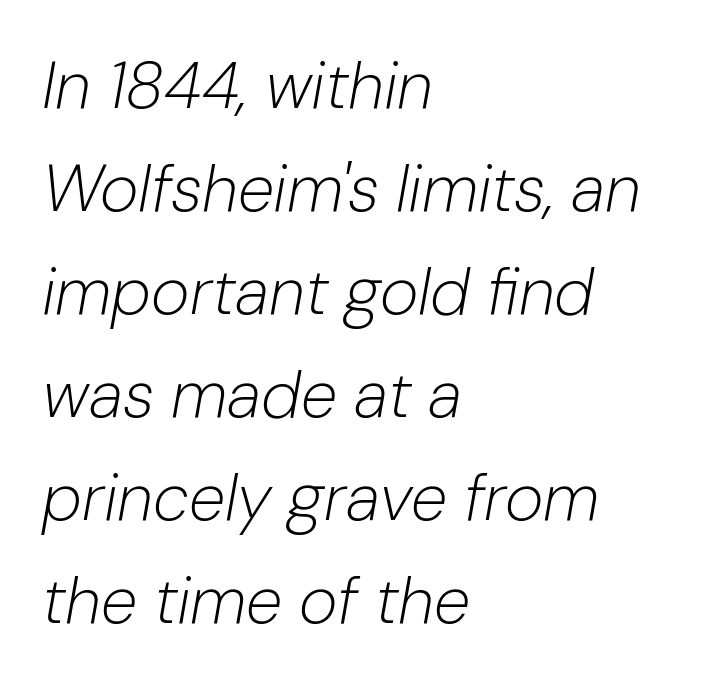
The image shows 66 px light type, italic (leaning right); set left-aligned, normal line spacing (1.56x), normal letter spacing, not underlined; low stroke contrast and a medium x-height.
